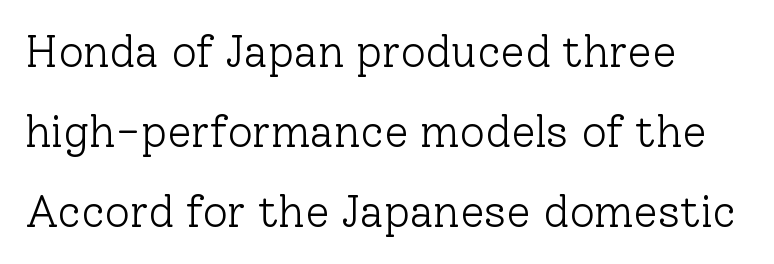
Q: Is the text bold? A: No.
Q: Is the text italic (slanted)? A: No, it is upright.
Q: Is the typeface a serif or a sans-serif typeface? A: Serif.
Q: Is the text underlined? A: No.
Q: How is the paragraph aligned? A: Left-aligned.
Q: Is the spacing between letters normal or unusually wide? A: Normal.
Q: Width (condensed, normal, or wide)? A: Normal.
Q: Stroke contrast? A: Low.
Q: x-height? A: Medium.
Q: Monospaced? A: No.
